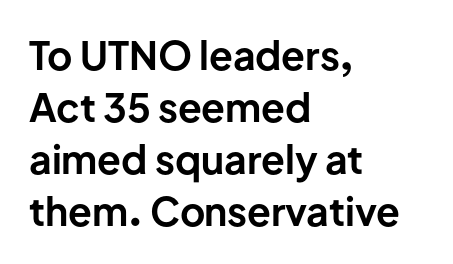
Q: Is the text bold? A: Yes.
Q: Is the text italic (slanted)? A: No, it is upright.
Q: Is the typeface a serif or a sans-serif typeface? A: Sans-serif.
Q: Is the text underlined? A: No.
Q: How is the paragraph aligned? A: Left-aligned.
Q: Is the spacing between letters normal or unusually wide? A: Normal.
Q: Is the spacing between lines tight, normal or loose? A: Normal.
Q: Width (condensed, normal, or wide)? A: Normal.
Q: Stroke contrast? A: Low.
Q: x-height? A: Medium.
Q: Monospaced? A: No.
